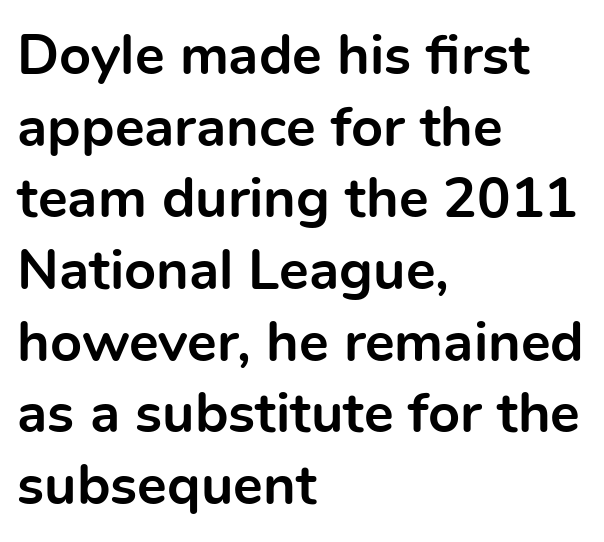
The letters stand straight up with perfectly vertical stems. Nothing sits at the stroke ends, so this counts as sans-serif. Strong, thick strokes mark this as bold type. The passage shown is typed in a proportional face where columns would drift.
